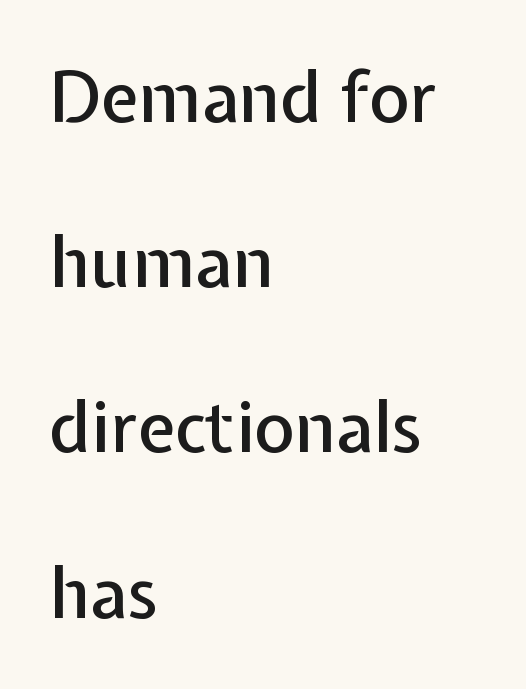
Q: Is the text italic (slanted)? A: No, it is upright.
Q: Is the typeface a serif or a sans-serif typeface? A: Sans-serif.
Q: Is the text underlined? A: No.
Q: How is the paragraph aligned? A: Left-aligned.
Q: Is the spacing between letters normal or unusually wide? A: Normal.
Q: Is the spacing between lines tight, normal or loose? A: Loose.
Q: Width (condensed, normal, or wide)? A: Normal.
Q: Stroke contrast? A: Low.
Q: x-height? A: Medium.
Q: Monospaced? A: No.
